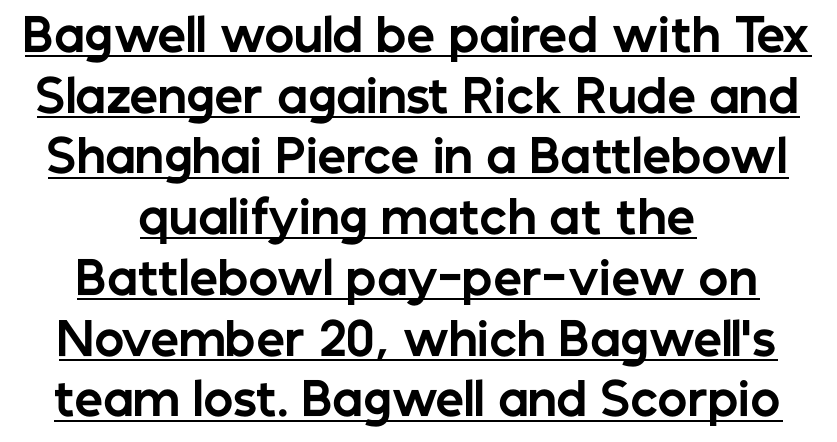
The sample's only ornament is a line tracing under the words. The letters are bold, with thick, heavy strokes. Serifs: no, the terminals of the letterforms are clean. Normally led — the rows are evenly, conventionally spaced.
